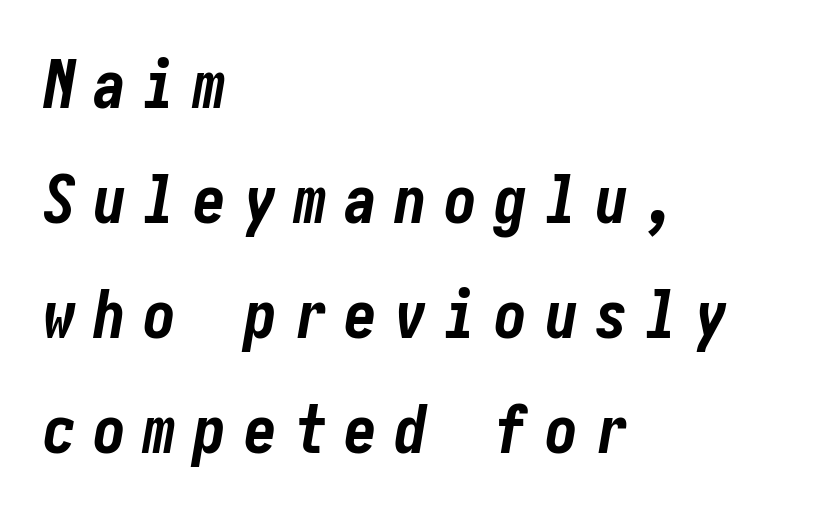
Words appear elongated and porous because spacing is wide. If you drew a line through each stem, it would be angled. The baseline area is clear. These lines stack with their left ends in a neat column.
